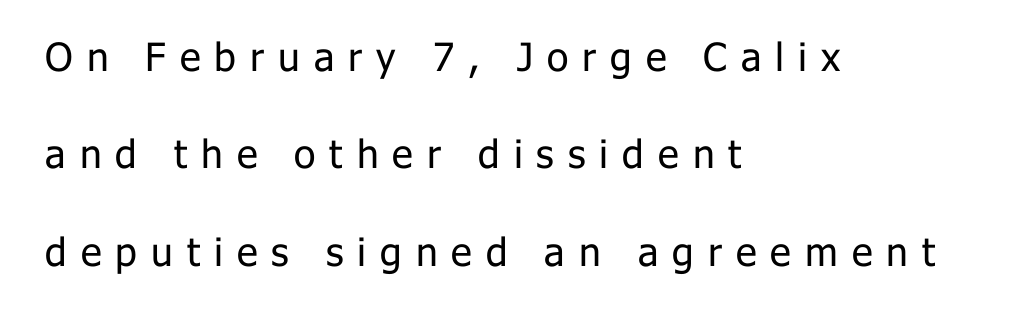
Is the block centered? No — it sits flush against the left margin. No feet cap the strokes, marking this as sans-serif type. The font sits on the lighter half of the weight spectrum, regular included. Each new line begins a long way beneath the previous one.
